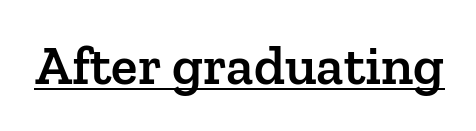
The image shows 55 px semibold serif type, upright; set normal letter spacing, underlined; low stroke contrast and a medium x-height.
